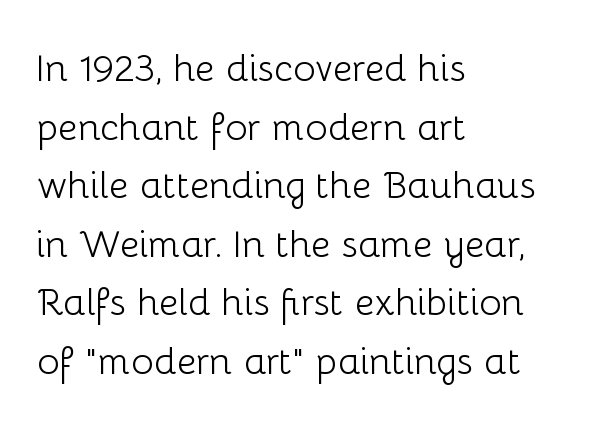
{"serif": "no", "italic": "no", "bold": "no", "weight": "light", "width": "normal", "stroke_contrast": "low", "x_height": "medium", "monospaced": "no", "underline": "no", "align": "left", "line_spacing": "normal", "line_spacing_ratio": 1.54, "letter_spacing": "normal", "letter_spacing_em": 0.0, "glyph_px": 38}
